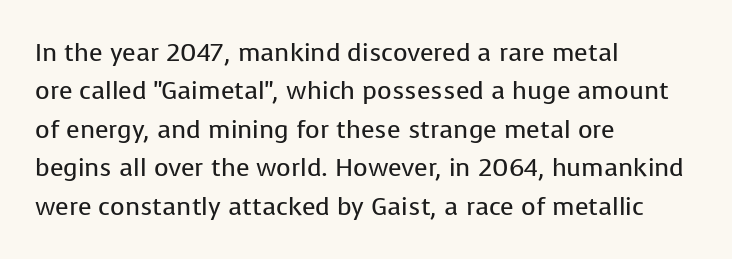
This sample uses an upright cut, with every glyph sitting square on the baseline. The string is rendered with underlining switched off. Tracking value appears to be zero — textbook default spacing. The lines in this sample share a left origin and differ only in where they stop. Vertical spacing — default.
